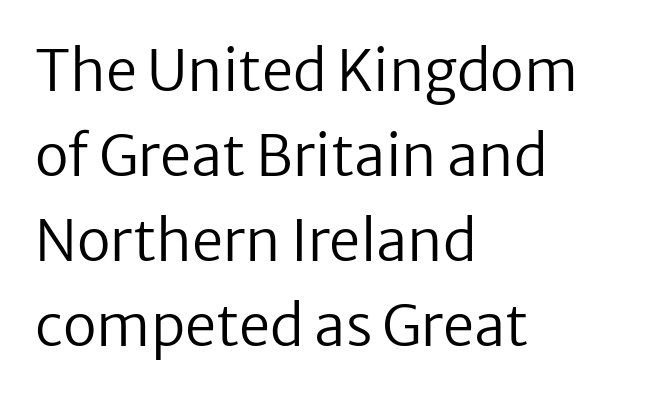
The lines sit at an ordinary, default distance from one another. Nope, not italic — everything's standing straight. Are there feet on the stems? There aren't — it's a sans. Compared with a typical body face, this is equally light or lighter still.
